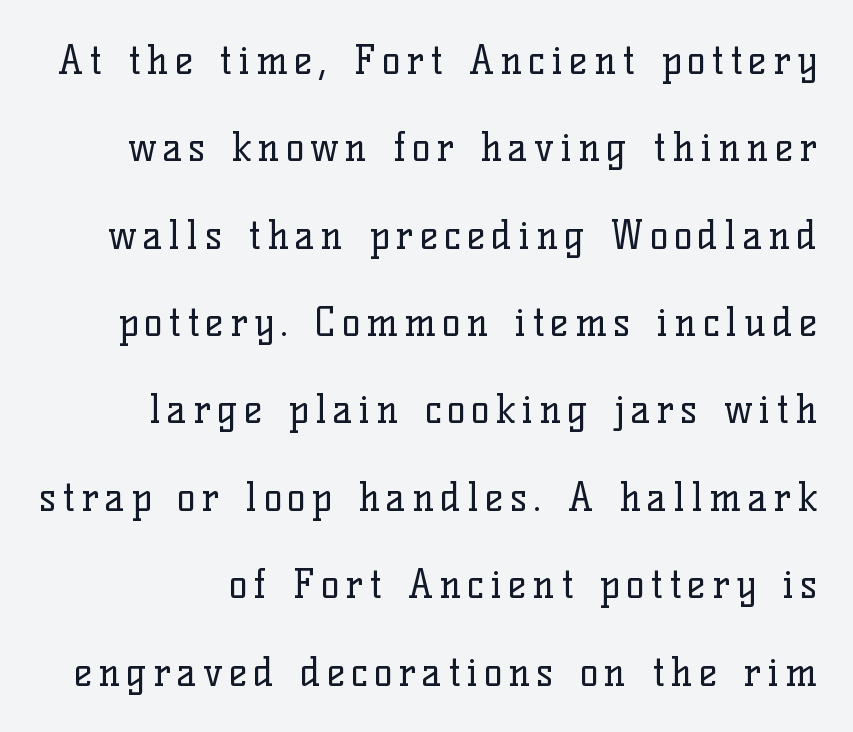
The image shows 39 px regular-weight serif type, upright; set loose line spacing (2.24x), not underlined; low stroke contrast and a medium x-height.
